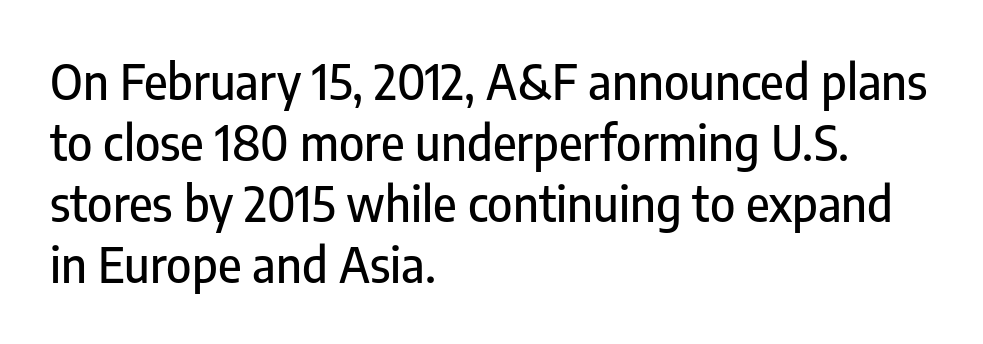
The image shows 48 px condensed sans-serif type, upright; set left-aligned, normal line spacing (1.27x), normal letter spacing, not underlined; low stroke contrast and a medium x-height.
